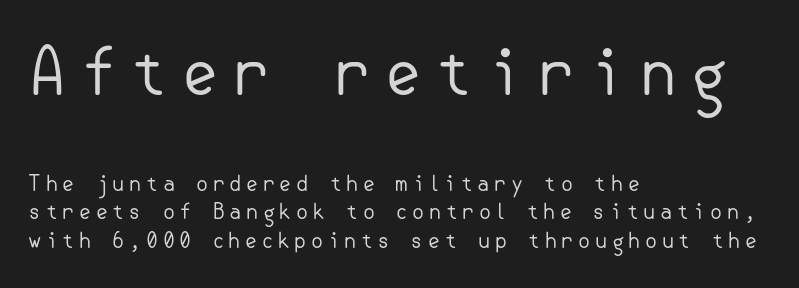
Posture: straight, roman, zero tilt. These lines stack with their left ends in a neat column. Each letter's strokes conclude bluntly, with no projecting serifs. Underlining? Definitely not there.
